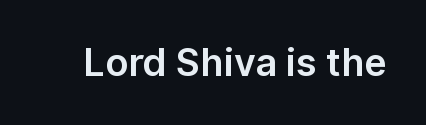
{"serif": "no", "italic": "no", "width": "normal", "stroke_contrast": "low", "x_height": "medium", "monospaced": "no", "underline": "no", "letter_spacing": "normal", "letter_spacing_em": 0.0, "glyph_px": 38}
